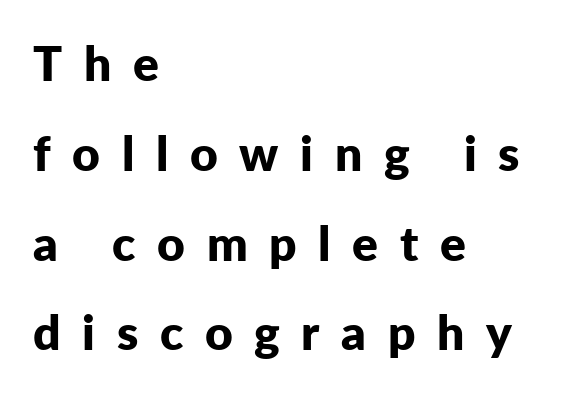
Q: Is the text bold? A: Yes.
Q: Is the text italic (slanted)? A: No, it is upright.
Q: Is the typeface a serif or a sans-serif typeface? A: Sans-serif.
Q: Is the text underlined? A: No.
Q: How is the paragraph aligned? A: Left-aligned.
Q: Is the spacing between letters normal or unusually wide? A: Unusually wide.
Q: Width (condensed, normal, or wide)? A: Normal.
Q: Stroke contrast? A: Low.
Q: x-height? A: Medium.
Q: Monospaced? A: No.
